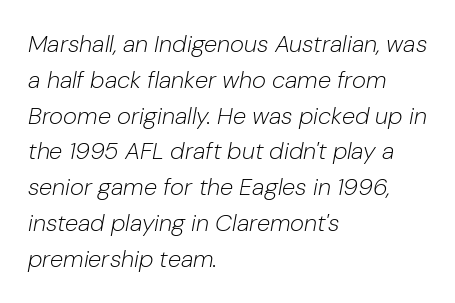
{"italic": "yes", "lean": "right", "slant_degrees": 10, "bold": "no", "underline": "no", "align": "left", "line_spacing": "normal", "line_spacing_ratio": 1.49, "letter_spacing": "normal", "letter_spacing_em": 0.0, "glyph_px": 24}
